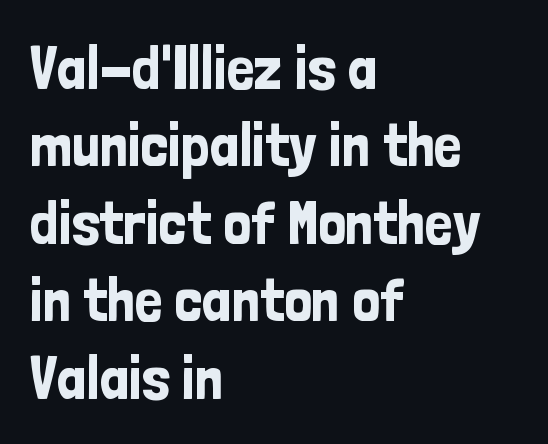
Q: Is the text italic (slanted)? A: No, it is upright.
Q: Is the typeface a serif or a sans-serif typeface? A: Sans-serif.
Q: Is the text underlined? A: No.
Q: How is the paragraph aligned? A: Left-aligned.
Q: Is the spacing between letters normal or unusually wide? A: Normal.
Q: Is the spacing between lines tight, normal or loose? A: Normal.
Q: Width (condensed, normal, or wide)? A: Condensed.
Q: Stroke contrast? A: Low.
Q: x-height? A: Medium.
Q: Monospaced? A: No.
